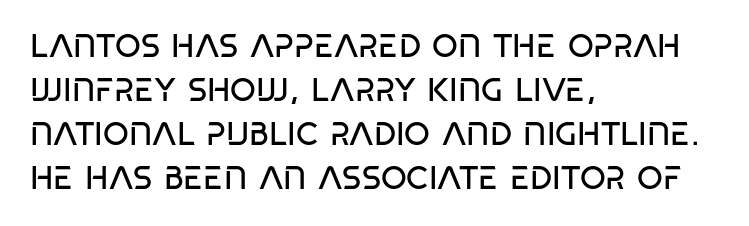
The letterforms sit at book weight or below. Nothing sits at the stroke ends, so this counts as sans-serif. These lines sit exactly where default settings would place them. Students, note that the glyphs here touch the page at normal intervals. These lines are rendered in a variable-pitch font. Underlining? Definitely not there.
